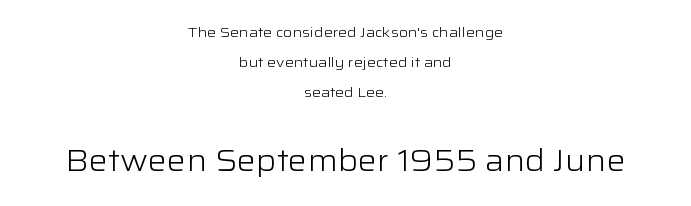
The letters look calm and open, with moderate or lighter stems. Posture: straight, roman, zero tilt. Each word holds together tightly as a unit, with standard inter-letter gaps. Serif or sans? Sans — the stroke terminals are bare. You get the small type first, then a jump to larger type. Words float on clear page, feet unadorned.
